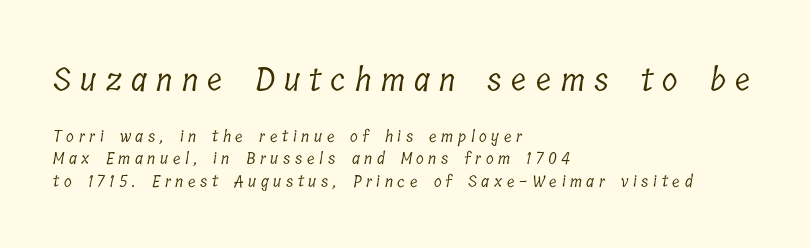
{"serif": "yes", "bold": "no", "weight": "light", "width": "condensed", "stroke_contrast": "low", "x_height": "medium", "monospaced": "no", "underline": "no", "align": "left", "line_spacing": "normal", "line_spacing_ratio": 1.39, "letter_spacing": "wide", "letter_spacing_em": 0.29, "larger_block": "first", "size_ratio": 2.0, "glyph_px": 32}
